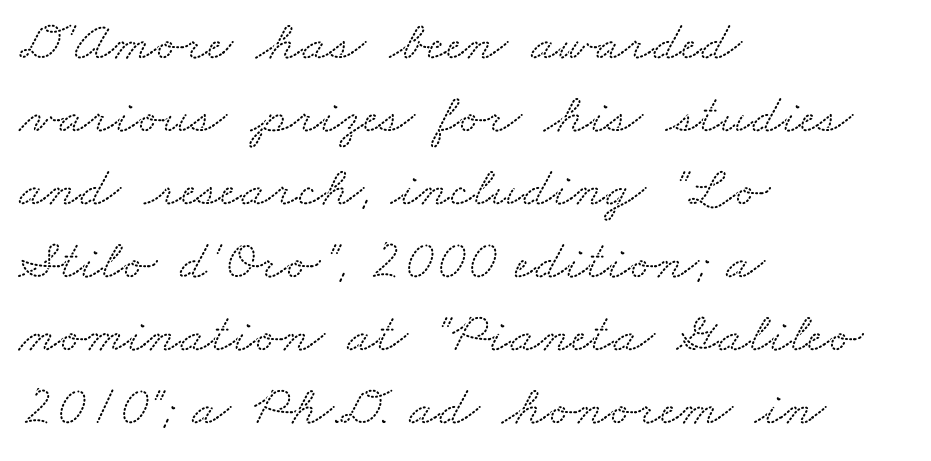
Q: Is the typeface a serif or a sans-serif typeface? A: Serif.
Q: Is the text underlined? A: No.
Q: How is the paragraph aligned? A: Left-aligned.
Q: Is the spacing between letters normal or unusually wide? A: Normal.
Q: Is the spacing between lines tight, normal or loose? A: Normal.
Q: Width (condensed, normal, or wide)? A: Wide.
Q: Stroke contrast? A: Low.
Q: x-height? A: Small.
Q: Monospaced? A: No.
